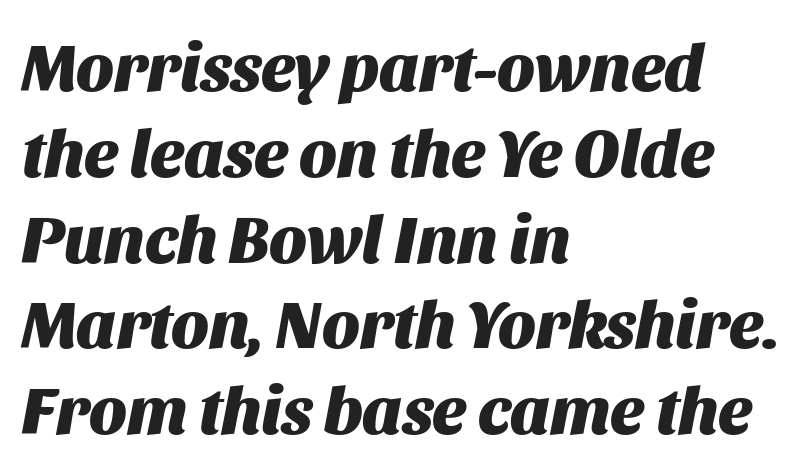
Q: Is the text bold? A: Yes.
Q: Is the text italic (slanted)? A: Yes, it leans right by about 11 degrees.
Q: Is the text underlined? A: No.
Q: How is the paragraph aligned? A: Left-aligned.
Q: Is the spacing between letters normal or unusually wide? A: Normal.
Q: Is the spacing between lines tight, normal or loose? A: Normal.
Q: Width (condensed, normal, or wide)? A: Normal.
Q: Stroke contrast? A: Medium.
Q: x-height? A: Large.
Q: Monospaced? A: No.
